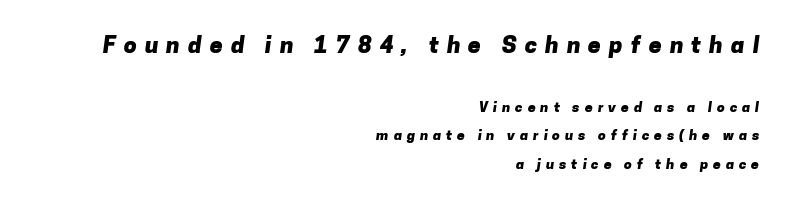
Q: Is the text bold? A: Yes.
Q: Is the text underlined? A: No.
Q: How is the paragraph aligned? A: Right-aligned.
Q: Is the spacing between letters normal or unusually wide? A: Unusually wide.
Q: Is the spacing between lines tight, normal or loose? A: Loose.
Q: Which block of text is set in a larger size, the first (top) or the second (bottom)? A: The first (top) one.
